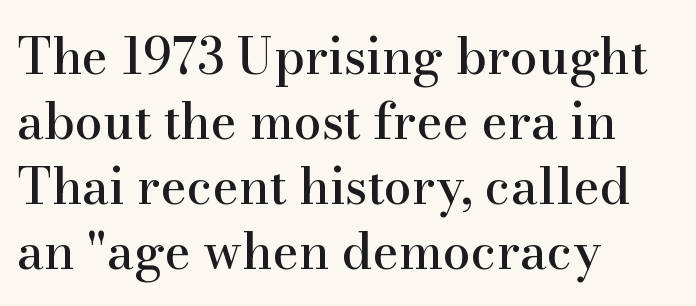
The image shows 50 px serif type, upright; set left-aligned, normal line spacing (1.3x), normal letter spacing, not underlined; high stroke contrast and a small x-height.
